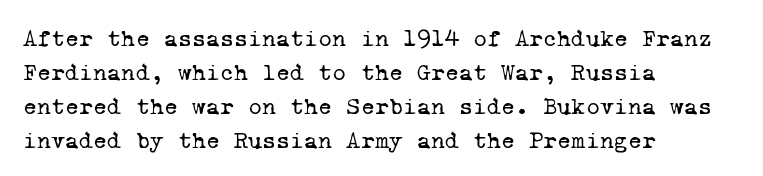
Summary of vertical rhythm: regular, with standard interline spacing. Notice how the passage keeps a crisp vertical edge on the left only. The weight tops out at a normal text grade. Nobody touched the tracking dial on this one.
